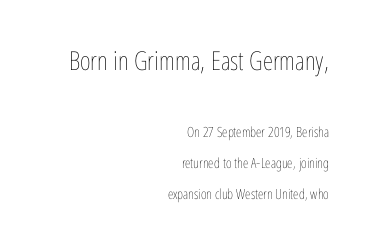
The image shows 26 px text type, upright; set right-aligned, loose line spacing (2.18x), normal letter spacing, not underlined; the first (top) block is 1.86x larger.
